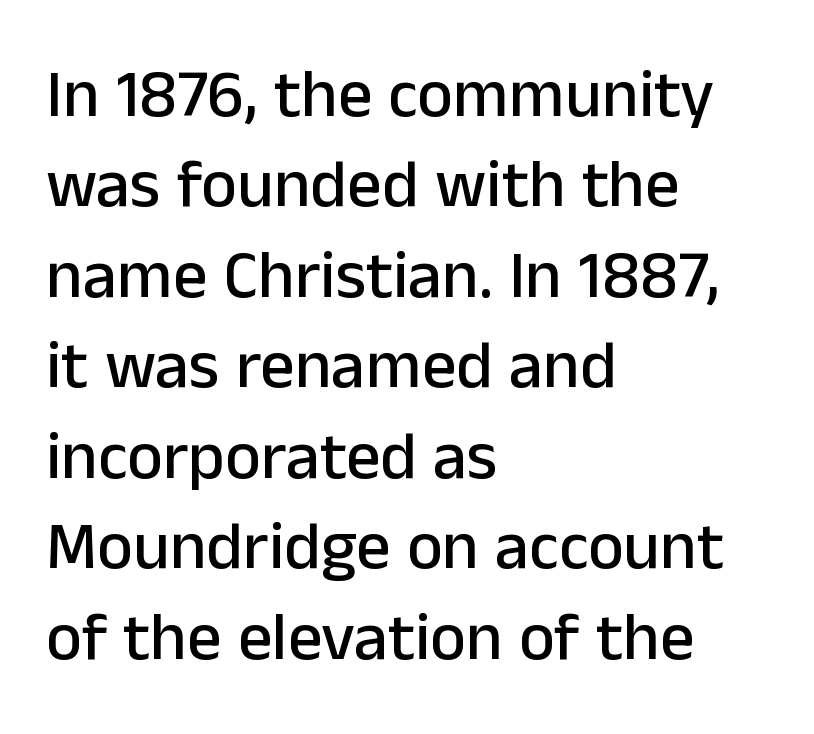
{"serif": "no", "italic": "no", "width": "normal", "stroke_contrast": "low", "x_height": "medium", "monospaced": "no", "underline": "no", "align": "left", "line_spacing": "normal", "line_spacing_ratio": 1.33, "letter_spacing": "normal", "letter_spacing_em": 0.0, "glyph_px": 68}
